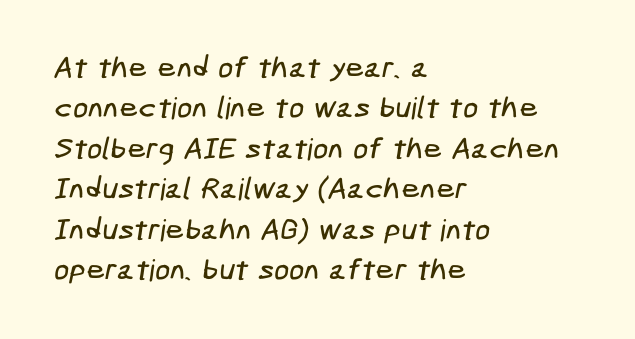
Q: Is the typeface a serif or a sans-serif typeface? A: Sans-serif.
Q: Is the text underlined? A: No.
Q: How is the paragraph aligned? A: Left-aligned.
Q: Is the spacing between letters normal or unusually wide? A: Normal.
Q: Is the spacing between lines tight, normal or loose? A: Normal.
Q: Width (condensed, normal, or wide)? A: Condensed.
Q: Stroke contrast? A: Low.
Q: x-height? A: Medium.
